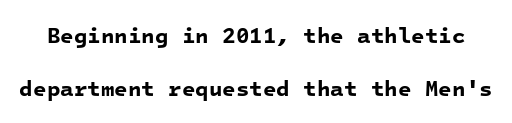
Q: Is the text bold? A: Yes.
Q: Is the text underlined? A: No.
Q: Is the spacing between letters normal or unusually wide? A: Normal.
Q: Is the spacing between lines tight, normal or loose? A: Loose.
